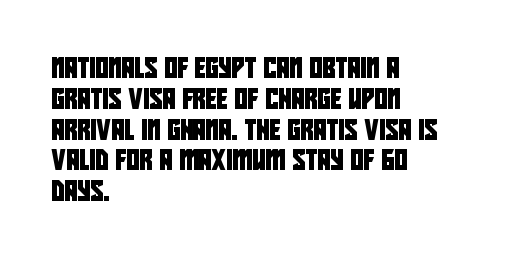
Q: Is the text underlined? A: No.
Q: How is the paragraph aligned? A: Left-aligned.
Q: Is the spacing between letters normal or unusually wide? A: Normal.
Q: Is the spacing between lines tight, normal or loose? A: Normal.
